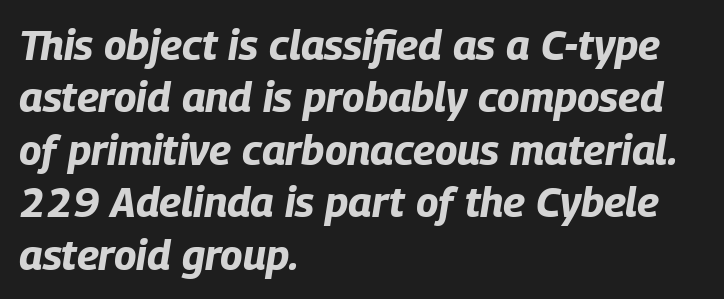
The image shows 42 px bold, condensed type, italic (leaning right); set left-aligned, normal line spacing (1.25x), normal letter spacing, not underlined; low stroke contrast and a large x-height.
